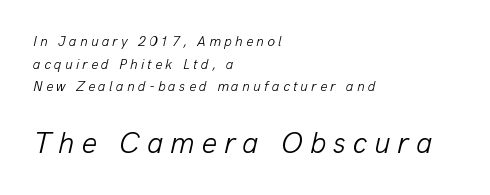
Q: Is the text bold? A: No.
Q: Is the text italic (slanted)? A: Yes, it leans right by about 13 degrees.
Q: Is the text underlined? A: No.
Q: How is the paragraph aligned? A: Left-aligned.
Q: Is the spacing between letters normal or unusually wide? A: Unusually wide.
Q: Is the spacing between lines tight, normal or loose? A: Normal.
Q: Which block of text is set in a larger size, the first (top) or the second (bottom)? A: The second (bottom) one.
Q: Width (condensed, normal, or wide)? A: Normal.
Q: Stroke contrast? A: Low.
Q: x-height? A: Medium.
Q: Monospaced? A: No.
